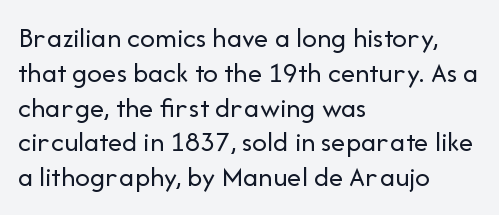
Q: Is the text bold? A: No.
Q: Is the text italic (slanted)? A: No, it is upright.
Q: Is the typeface a serif or a sans-serif typeface? A: Sans-serif.
Q: Is the text underlined? A: No.
Q: How is the paragraph aligned? A: Left-aligned.
Q: Is the spacing between letters normal or unusually wide? A: Normal.
Q: Width (condensed, normal, or wide)? A: Normal.
Q: Stroke contrast? A: Low.
Q: x-height? A: Medium.
Q: Monospaced? A: No.
